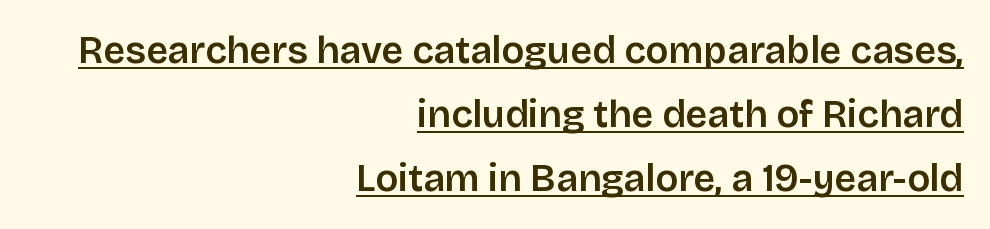
Q: Is the text italic (slanted)? A: No, it is upright.
Q: Is the typeface a serif or a sans-serif typeface? A: Sans-serif.
Q: Is the text underlined? A: Yes.
Q: How is the paragraph aligned? A: Right-aligned.
Q: Is the spacing between letters normal or unusually wide? A: Normal.
Q: Is the spacing between lines tight, normal or loose? A: Normal.
Q: Width (condensed, normal, or wide)? A: Normal.
Q: Stroke contrast? A: Low.
Q: x-height? A: Large.
Q: Monospaced? A: No.
